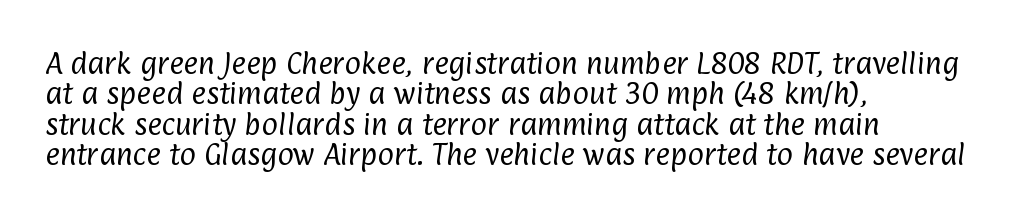
The letters look calm and open, with moderate or lighter stems. Does extra space separate the letters? No, they use regular spacing. Rule under the text: the space is simply empty. Left-aligned paragraph, ragged on the right.
